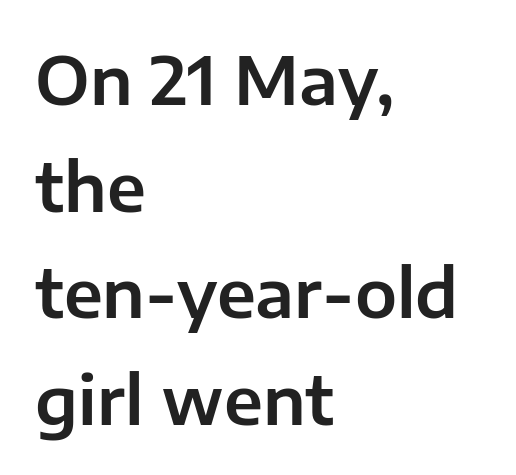
Rows of type keep a routine distance in the vertical direction. Ascenders rise straight up at ninety degrees. Only glyphs here, with clear space below each row. Words appear dense and cohesive because spacing is normal. Here the designer chose a conventional face with non-uniform glyph widths.
